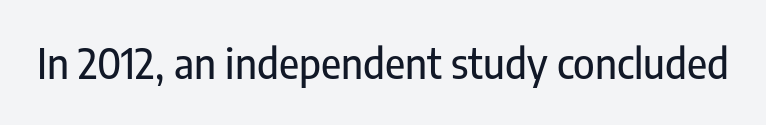
Q: Is the text italic (slanted)? A: No, it is upright.
Q: Is the typeface a serif or a sans-serif typeface? A: Sans-serif.
Q: Is the text underlined? A: No.
Q: Is the spacing between letters normal or unusually wide? A: Normal.
Q: Width (condensed, normal, or wide)? A: Condensed.
Q: Stroke contrast? A: Low.
Q: x-height? A: Medium.
Q: Monospaced? A: No.
